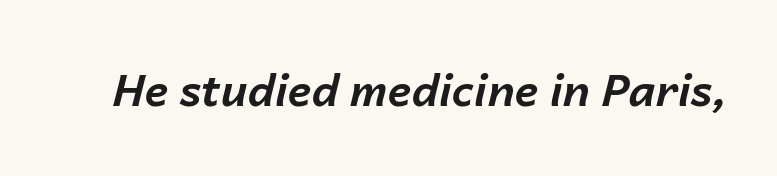
Tall strokes in this sample are angled rather than plumb. The glyphs are unaccompanied by any horizontal stroke below them. Strokes here are thick enough to call this a true bold. Character widths vary here, with narrow letters taking less room than wide ones. The rendering keeps characters at their native spacing.
